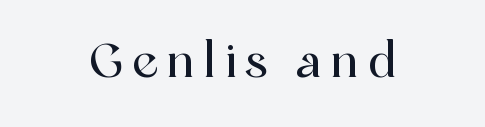
The image shows 46 px serif type, upright; set unusually wide letter spacing (+0.2 em), not underlined; a medium x-height.
